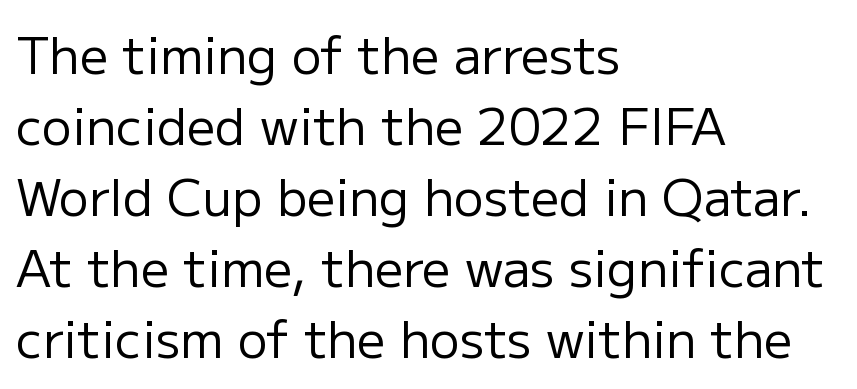
Bold? No — there's no thickening of the strokes. The font family rendered here belongs to the sans-serif group. The setting favours the left margin, as ordinary paragraphs usually do. This is roman type, the default non-slanted kind. Is there much room between lines? A standard amount, neither cramped nor airy. Short note: letters normally spaced.
